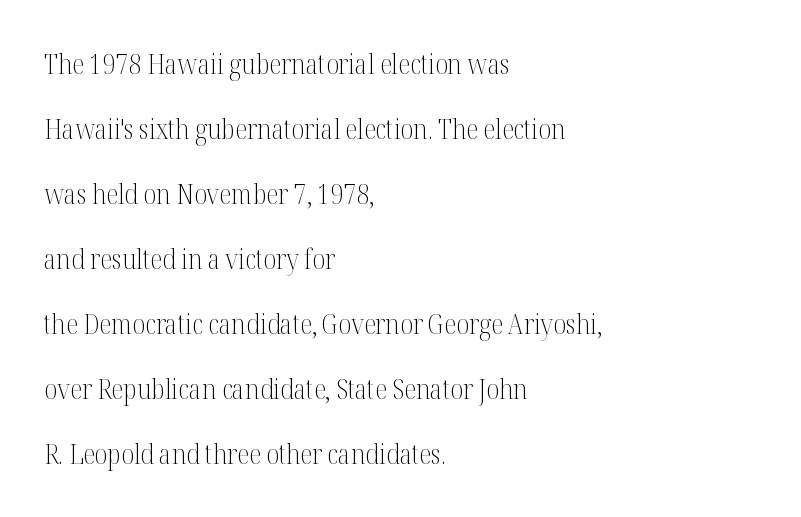
Rule under the text: the space is simply empty. Stems and bowls with no extra thickness — not bold. If you drew a line through each stem, it would be perfectly vertical. The block of text is sparse from top to bottom, with ample space between rows.
